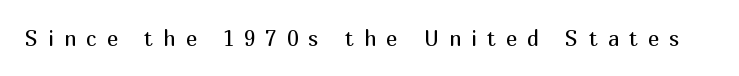
The image shows 21 px text type, upright; set unusually wide letter spacing (+0.48 em), not underlined.
